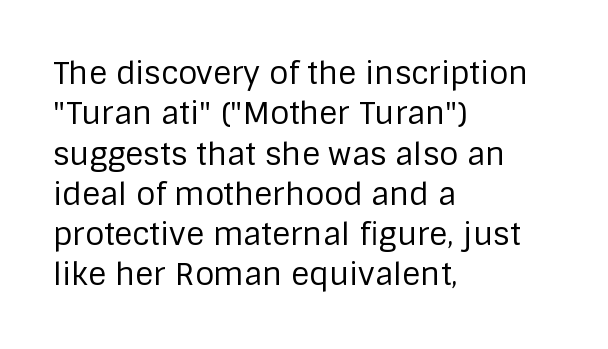
Q: Is the text bold? A: No.
Q: Is the text italic (slanted)? A: No, it is upright.
Q: Is the typeface a serif or a sans-serif typeface? A: Sans-serif.
Q: Is the text underlined? A: No.
Q: How is the paragraph aligned? A: Left-aligned.
Q: Is the spacing between letters normal or unusually wide? A: Normal.
Q: Is the spacing between lines tight, normal or loose? A: Normal.
Q: Width (condensed, normal, or wide)? A: Normal.
Q: Stroke contrast? A: Low.
Q: x-height? A: Large.
Q: Monospaced? A: No.
